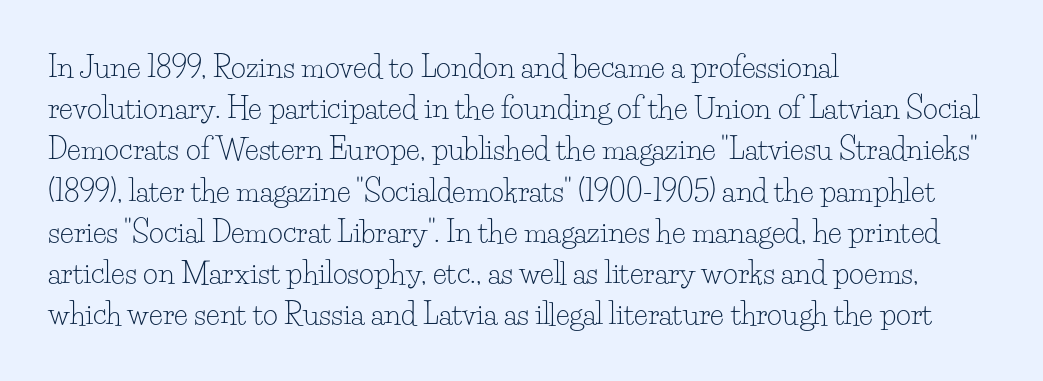
{"serif": "yes", "italic": "no", "bold": "no", "weight": "light", "width": "normal", "stroke_contrast": "low", "x_height": "small", "monospaced": "no", "underline": "no", "align": "left", "line_spacing": "normal", "line_spacing_ratio": 1.42, "letter_spacing": "normal", "letter_spacing_em": 0.0, "glyph_px": 29}
